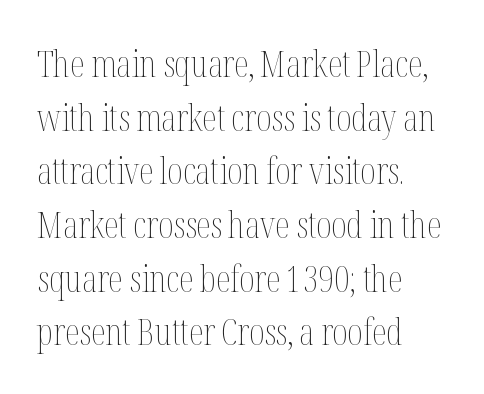
The image shows 37 px thin, condensed type, upright; set left-aligned, normal line spacing (1.45x), normal letter spacing, not underlined; medium stroke contrast and a medium x-height.
